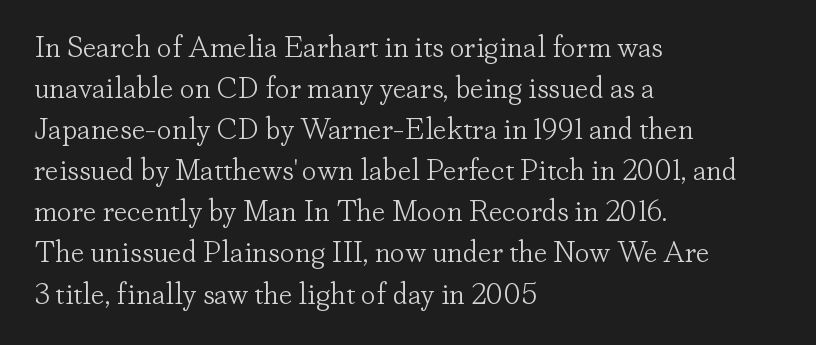
Reading down the column, the eye jumps a familiar distance to each next line. Unbolded letterforms with no extra heft. Anything drawn beneath the words? Only blank space. This rendering leaves character spacing at its baseline value. Characters remain perfectly vertical along every line. A typesetter would label this face a serif.
